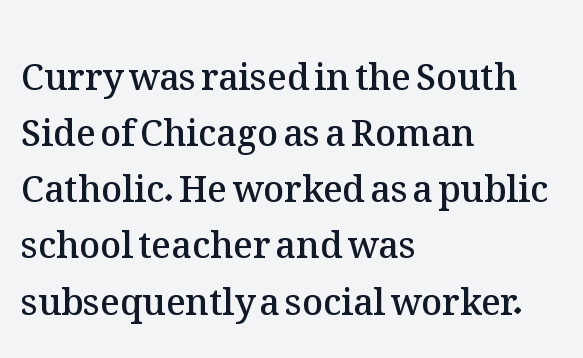
{"italic": "no", "bold": "semi", "weight": "semibold", "width": "normal", "stroke_contrast": "medium", "x_height": "medium", "monospaced": "no", "underline": "no", "align": "left", "line_spacing": "normal", "line_spacing_ratio": 1.56, "letter_spacing": "normal", "letter_spacing_em": 0.0, "glyph_px": 36}
